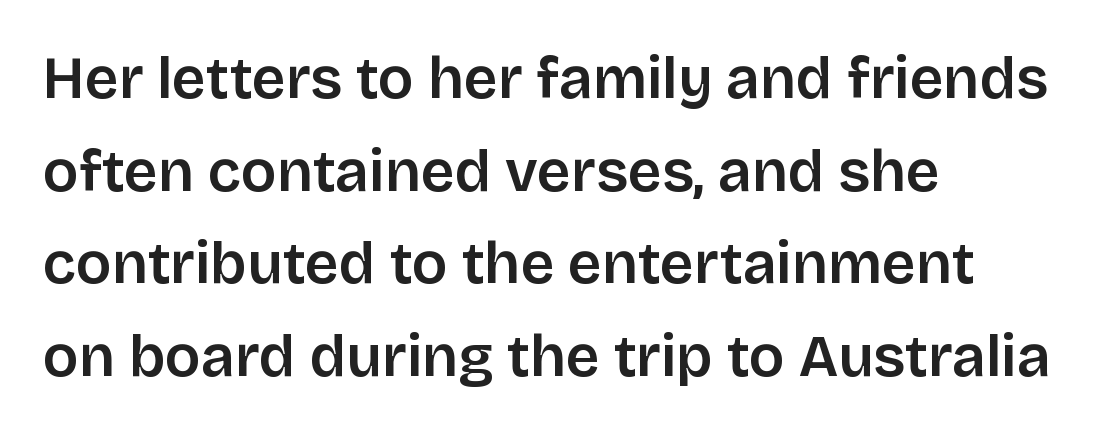
The image shows 59 px sans-serif type, upright; set left-aligned, normal line spacing (1.57x), normal letter spacing, not underlined; low stroke contrast and a large x-height.
